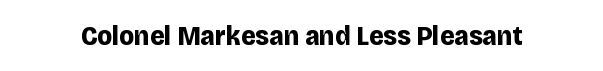
{"serif": "no", "italic": "no", "bold": "yes", "weight": "bold", "width": "normal", "stroke_contrast": "low", "x_height": "large", "monospaced": "no", "underline": "no", "letter_spacing": "normal", "letter_spacing_em": 0.0, "glyph_px": 28}
